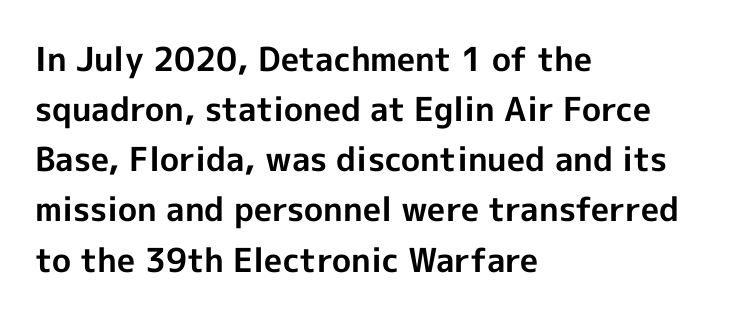
The image shows 33 px bold sans-serif type, upright; set left-aligned, normal line spacing (1.52x), normal letter spacing, not underlined; a medium x-height.
